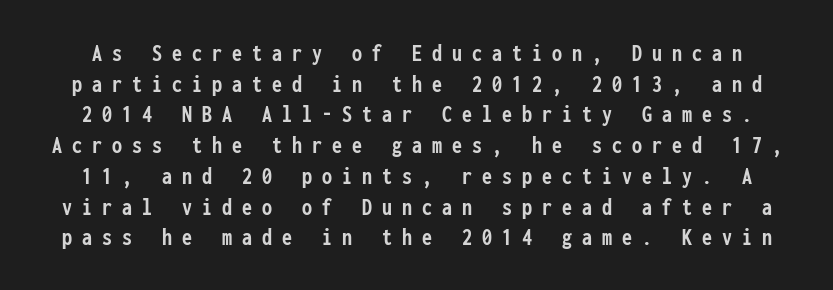
{"italic": "no", "bold": "yes", "underline": "no", "line_spacing_ratio": 1.23, "letter_spacing": "wide", "letter_spacing_em": 0.4, "glyph_px": 25}
